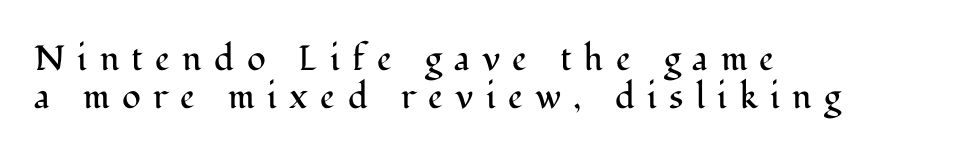
{"serif": "yes", "italic": "no", "bold": "no", "weight": "regular", "width": "normal", "stroke_contrast": "medium", "x_height": "medium", "monospaced": "no", "underline": "no", "align": "left", "line_spacing": "tight", "line_spacing_ratio": 1.1, "letter_spacing": "wide", "letter_spacing_em": 0.35, "glyph_px": 35}
